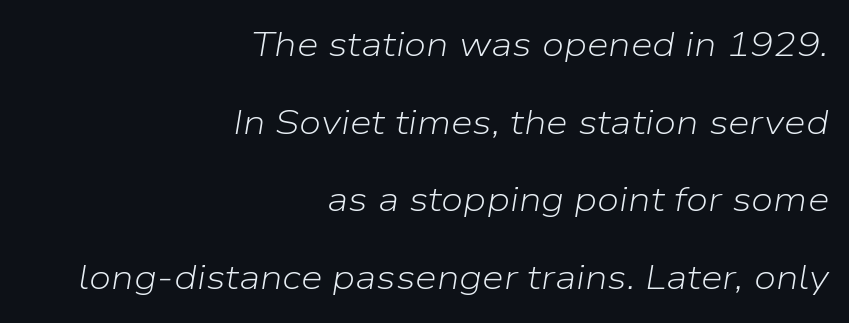
The image shows 35 px light type, italic (leaning right); set right-aligned, loose line spacing (2.22x), normal letter spacing, not underlined; low stroke contrast and a medium x-height.
